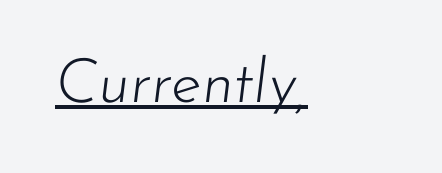
The image shows 62 px light type, italic (leaning right); set normal letter spacing, underlined; low stroke contrast and a small x-height.
